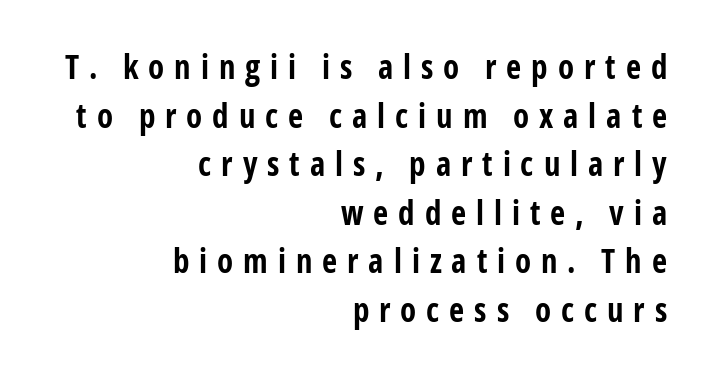
Honestly, the letter spacing is so wide it's the main thing you notice. A full-strength bold gives these letters their thick strokes. Serif or sans? Sans — the stroke terminals are bare. Posture: vertical. The space beneath each line is pristine and unruled.
